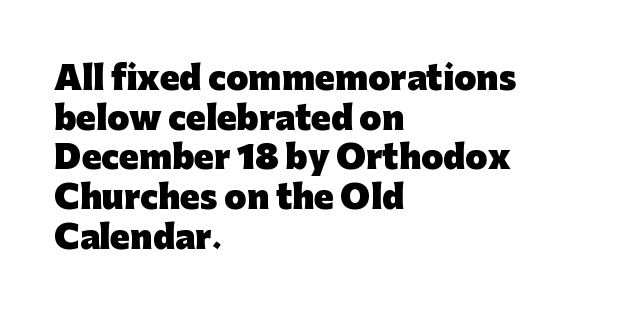
Q: Is the text bold? A: Yes.
Q: Is the text italic (slanted)? A: No, it is upright.
Q: Is the typeface a serif or a sans-serif typeface? A: Sans-serif.
Q: Is the text underlined? A: No.
Q: How is the paragraph aligned? A: Left-aligned.
Q: Is the spacing between letters normal or unusually wide? A: Normal.
Q: Width (condensed, normal, or wide)? A: Normal.
Q: Stroke contrast? A: Low.
Q: x-height? A: Medium.
Q: Monospaced? A: No.
